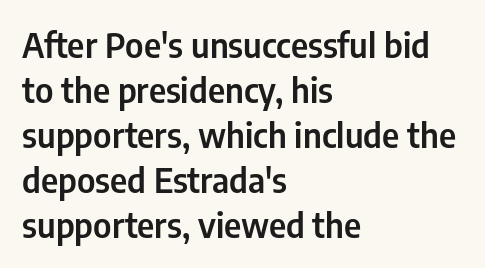
{"serif": "no", "italic": "no", "width": "condensed", "stroke_contrast": "low", "x_height": "medium", "monospaced": "no", "underline": "no", "align": "left", "line_spacing": "normal", "line_spacing_ratio": 1.32, "letter_spacing": "normal", "letter_spacing_em": 0.0, "glyph_px": 34}
